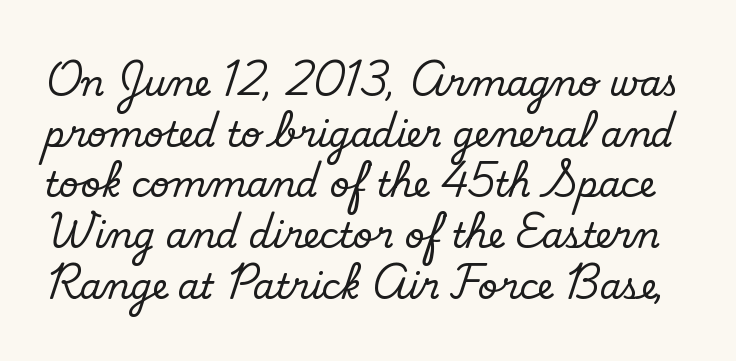
{"serif": "no", "bold": "no", "weight": "regular", "width": "normal", "stroke_contrast": "low", "x_height": "small", "monospaced": "no", "underline": "no", "line_spacing": "normal", "line_spacing_ratio": 1.45, "letter_spacing": "normal", "letter_spacing_em": 0.0, "glyph_px": 35}
